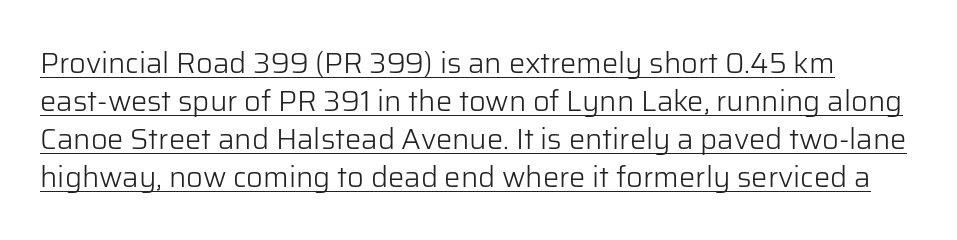
{"serif": "no", "italic": "no", "bold": "no", "weight": "light", "width": "normal", "stroke_contrast": "low", "x_height": "medium", "monospaced": "no", "underline": "yes", "line_spacing": "normal", "line_spacing_ratio": 1.31, "letter_spacing": "normal", "letter_spacing_em": 0.0, "glyph_px": 29}
